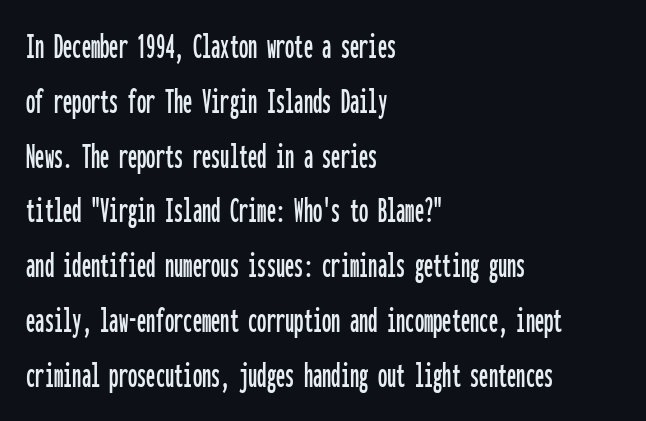
{"serif": "no", "italic": "no", "width": "condensed", "stroke_contrast": "low", "x_height": "medium", "monospaced": "yes", "underline": "no", "align": "left", "line_spacing": "normal", "line_spacing_ratio": 1.48, "letter_spacing": "normal", "letter_spacing_em": 0.0, "glyph_px": 37}
